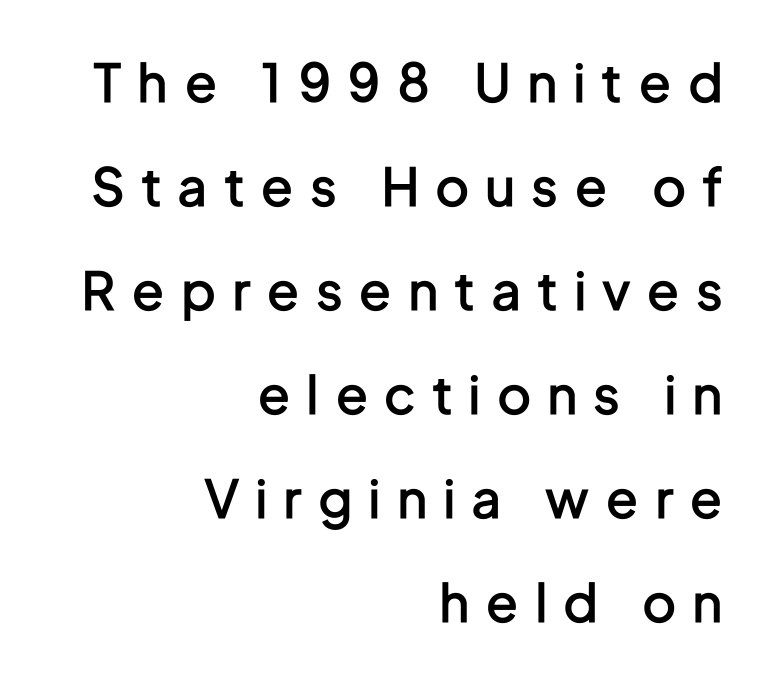
The type family on display is of the sans-serif kind. Caption: expanded tracking, letters set apart. Line ends are locked; line starts wander. How would I describe the line gaps? Wide and relaxed. The area under the type is left untouched. A typesetter would mark this as roman, not italic.
